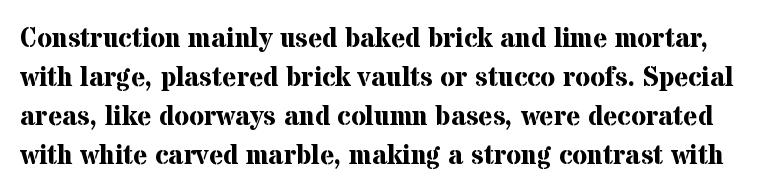
{"italic": "no", "bold": "yes", "underline": "no", "line_spacing": "normal", "line_spacing_ratio": 1.44, "letter_spacing": "normal", "letter_spacing_em": 0.0, "glyph_px": 27}
